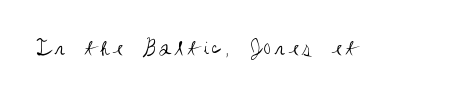
Q: Is the text bold? A: No.
Q: Is the text underlined? A: No.
